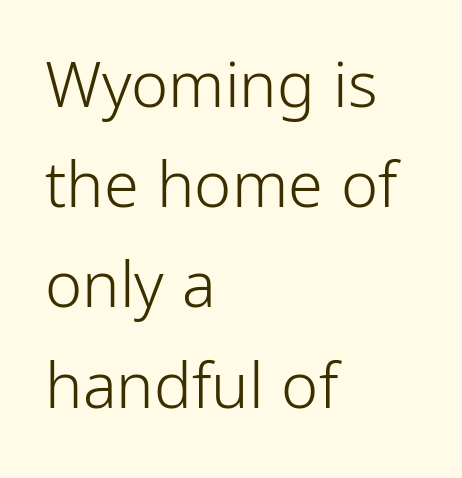
The image shows 63 px light, condensed sans-serif type, upright; set left-aligned, normal line spacing (1.59x), normal letter spacing, not underlined; low stroke contrast and a medium x-height.
